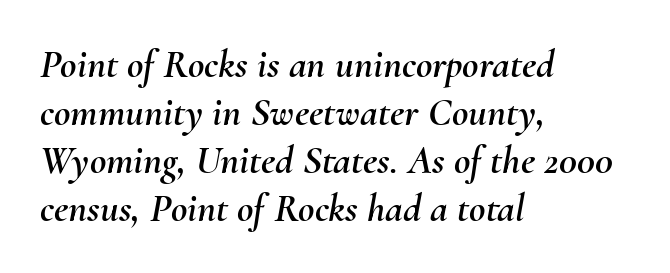
Q: Is the text italic (slanted)? A: Yes, it leans right by about 10 degrees.
Q: Is the text underlined? A: No.
Q: How is the paragraph aligned? A: Left-aligned.
Q: Is the spacing between letters normal or unusually wide? A: Normal.
Q: Width (condensed, normal, or wide)? A: Normal.
Q: Stroke contrast? A: Medium.
Q: x-height? A: Small.
Q: Monospaced? A: No.
